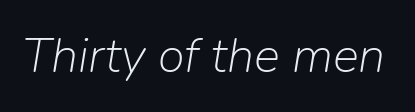
Q: Is the text bold? A: No.
Q: Is the text italic (slanted)? A: Yes, it leans right by about 9 degrees.
Q: Is the text underlined? A: No.
Q: Is the spacing between letters normal or unusually wide? A: Normal.
Q: Width (condensed, normal, or wide)? A: Normal.
Q: Stroke contrast? A: Low.
Q: x-height? A: Medium.
Q: Monospaced? A: No.
